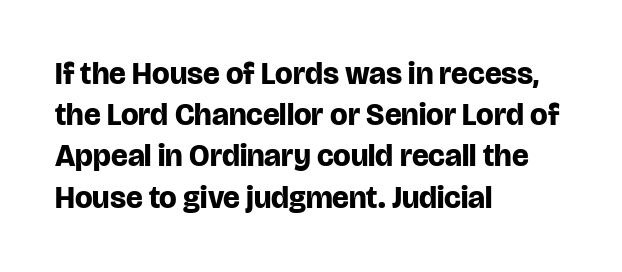
Q: Is the text bold? A: Yes.
Q: Is the text italic (slanted)? A: No, it is upright.
Q: Is the typeface a serif or a sans-serif typeface? A: Sans-serif.
Q: Is the text underlined? A: No.
Q: How is the paragraph aligned? A: Left-aligned.
Q: Is the spacing between letters normal or unusually wide? A: Normal.
Q: Is the spacing between lines tight, normal or loose? A: Normal.
Q: Width (condensed, normal, or wide)? A: Normal.
Q: Stroke contrast? A: Low.
Q: x-height? A: Large.
Q: Monospaced? A: No.
